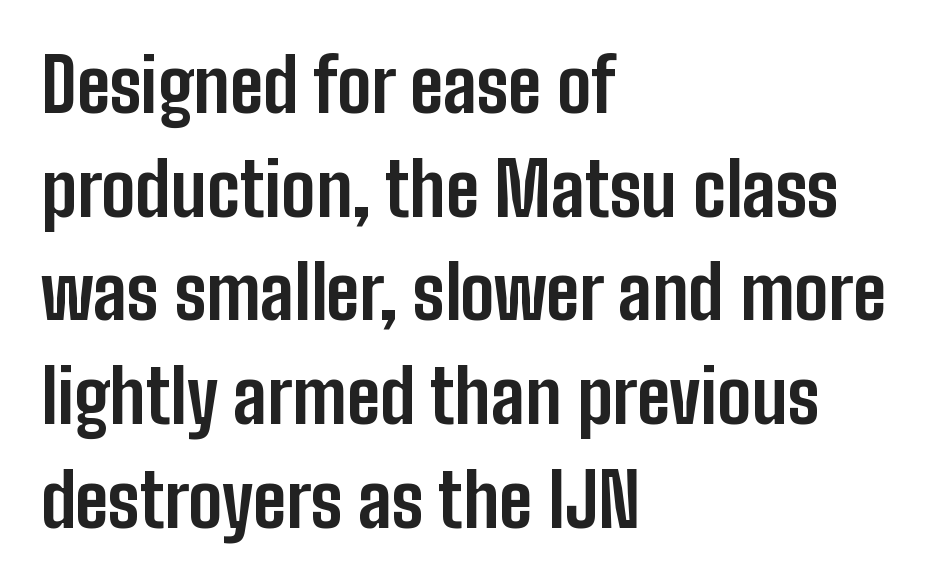
Horizontally, the lines are justified to the leading edge only. You can tell from the bare stems that sans-serif type was used. Any mark beneath the type? The region is blank. These lines were composed using upright roman letters. Each word holds together tightly as a unit, with standard inter-letter gaps. Baseline-to-baseline distance is the conventional proportion of letter height.
